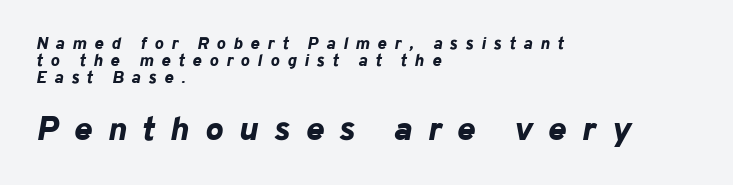
Q: Is the text bold? A: Yes.
Q: Is the text italic (slanted)? A: Yes, it leans right by about 10 degrees.
Q: Is the text underlined? A: No.
Q: How is the paragraph aligned? A: Left-aligned.
Q: Is the spacing between letters normal or unusually wide? A: Unusually wide.
Q: Is the spacing between lines tight, normal or loose? A: Tight.
Q: Which block of text is set in a larger size, the first (top) or the second (bottom)? A: The second (bottom) one.
Q: Width (condensed, normal, or wide)? A: Normal.
Q: Stroke contrast? A: Low.
Q: x-height? A: Medium.
Q: Monospaced? A: No.
